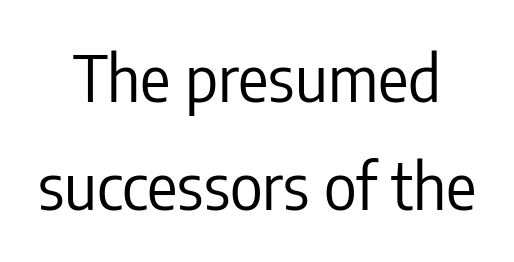
Q: Is the text bold? A: No.
Q: Is the text italic (slanted)? A: No, it is upright.
Q: Is the typeface a serif or a sans-serif typeface? A: Sans-serif.
Q: Is the text underlined? A: No.
Q: Is the spacing between letters normal or unusually wide? A: Normal.
Q: Width (condensed, normal, or wide)? A: Condensed.
Q: Stroke contrast? A: Low.
Q: x-height? A: Medium.
Q: Monospaced? A: No.
